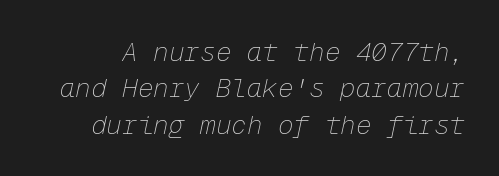
Q: Is the text bold? A: No.
Q: Is the text italic (slanted)? A: Yes, it leans right by about 12 degrees.
Q: Is the text underlined? A: No.
Q: Is the spacing between letters normal or unusually wide? A: Normal.
Q: Is the spacing between lines tight, normal or loose? A: Normal.
